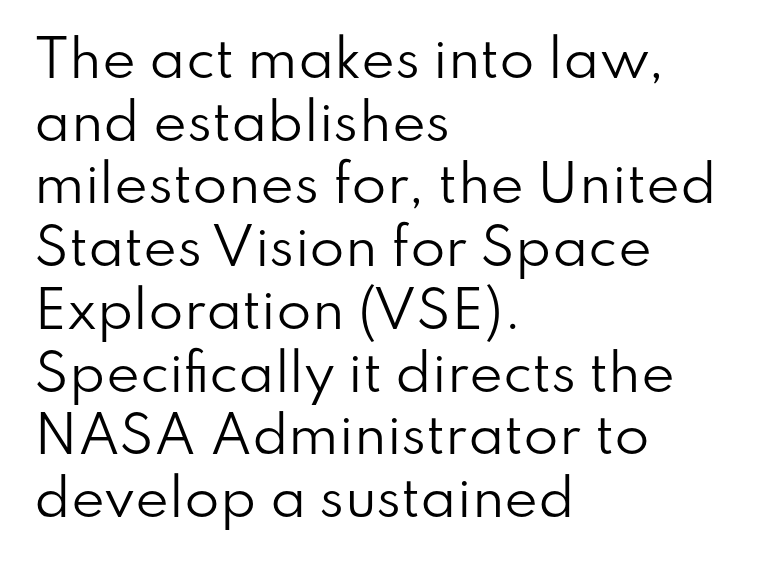
{"serif": "no", "italic": "no", "bold": "no", "weight": "regular", "width": "normal", "stroke_contrast": "low", "x_height": "small", "monospaced": "no", "underline": "no", "align": "left", "line_spacing_ratio": 1.23, "letter_spacing": "normal", "letter_spacing_em": 0.0, "glyph_px": 51}
